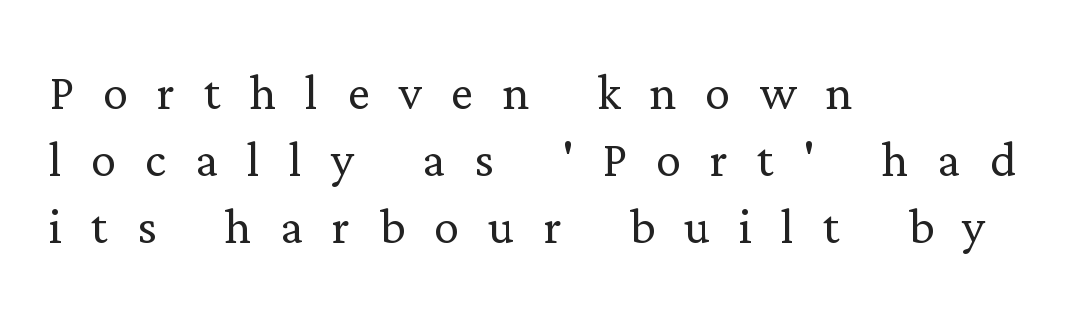
Every row of glyphs begins at an identical x-position on the left. The characters are drawn with everyday or finer stroke widths. There is plenty of visible air inserted between adjacent glyphs. Small tapered or slab feet sit at the stroke ends, so this counts as serif. Bare-footed words on every line.
